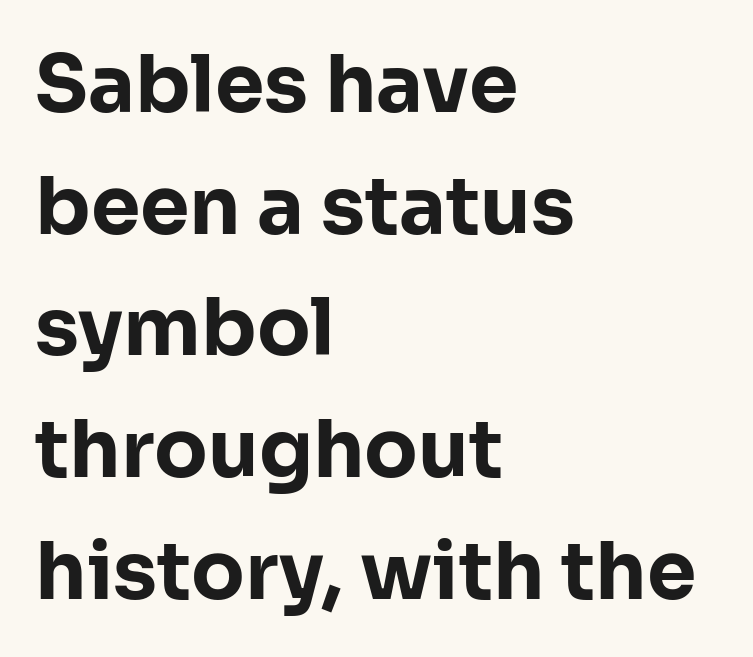
The line-height multiplier appears to be the usual default. Summary of weight: heavy, a full bold. Designer's note — italics off, roman on. The passage shown is typeset with a sans-serif family. The face used here is rendered with its standard letterfit.
